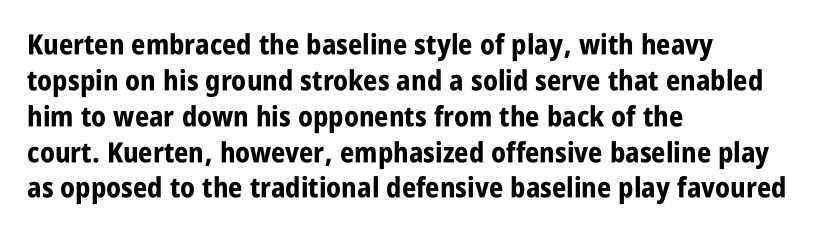
The image shows 28 px bold, condensed sans-serif type, upright; set left-aligned, normal line spacing (1.28x), normal letter spacing, not underlined; low stroke contrast and a large x-height.
